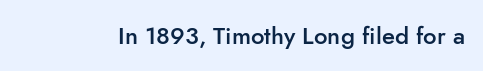
{"italic": "no", "bold": "semi", "underline": "no", "letter_spacing": "normal", "letter_spacing_em": 0.0, "glyph_px": 24}
